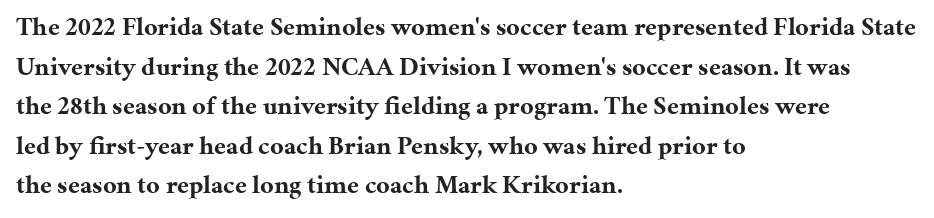
Q: Is the text bold? A: Yes.
Q: Is the text italic (slanted)? A: No, it is upright.
Q: Is the text underlined? A: No.
Q: How is the paragraph aligned? A: Left-aligned.
Q: Is the spacing between letters normal or unusually wide? A: Normal.
Q: Is the spacing between lines tight, normal or loose? A: Normal.
